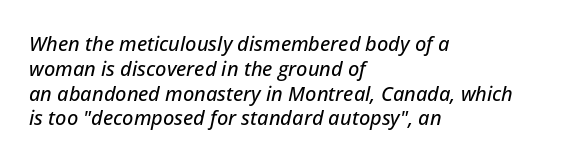
Q: Is the text italic (slanted)? A: Yes, it leans right by about 12 degrees.
Q: Is the text underlined? A: No.
Q: How is the paragraph aligned? A: Left-aligned.
Q: Is the spacing between letters normal or unusually wide? A: Normal.
